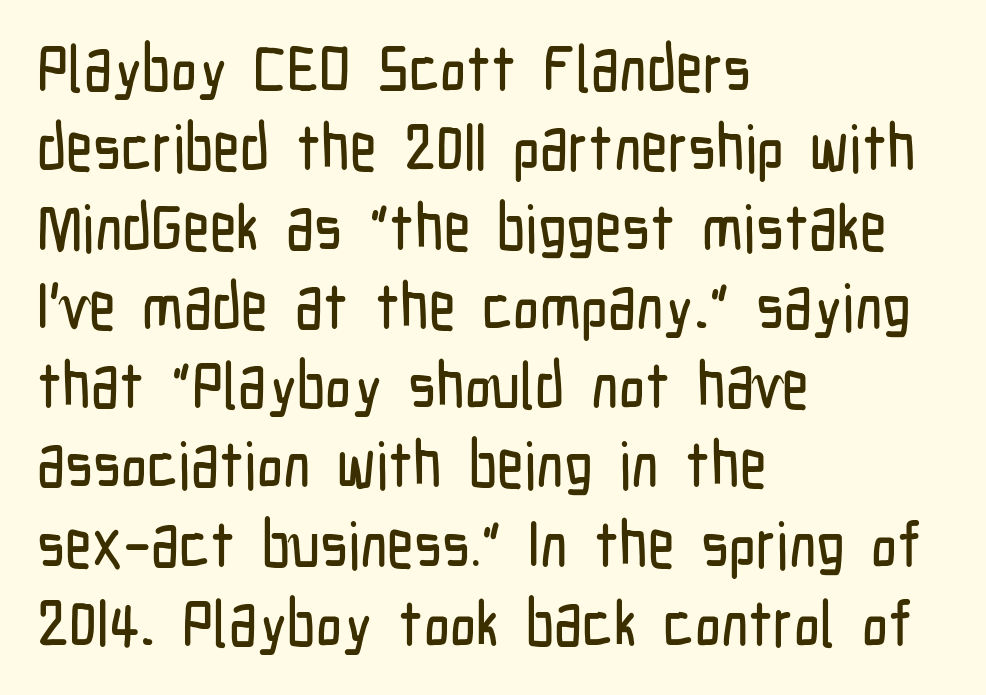
Q: Is the text italic (slanted)? A: No, it is upright.
Q: Is the typeface a serif or a sans-serif typeface? A: Sans-serif.
Q: Is the text underlined? A: No.
Q: How is the paragraph aligned? A: Left-aligned.
Q: Is the spacing between letters normal or unusually wide? A: Normal.
Q: Width (condensed, normal, or wide)? A: Condensed.
Q: Stroke contrast? A: Low.
Q: x-height? A: Medium.
Q: Monospaced? A: No.
